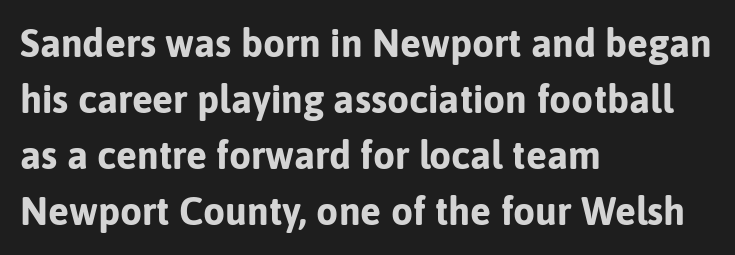
In terms of posture, this sample is upright. Interline gaps are of average width in this sample. This sample is left-justified, so line endings fall wherever the words run out. The passage shown has conventional tracking throughout.
